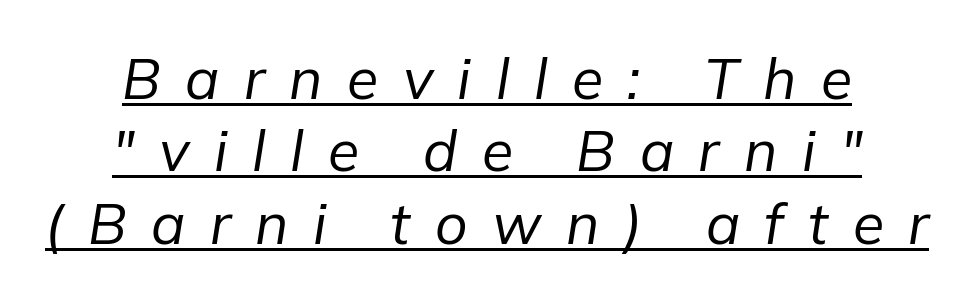
Q: Is the text bold? A: No.
Q: Is the text italic (slanted)? A: Yes, it leans right by about 9 degrees.
Q: Is the text underlined? A: Yes.
Q: How is the paragraph aligned? A: Centered.
Q: Is the spacing between letters normal or unusually wide? A: Unusually wide.
Q: Is the spacing between lines tight, normal or loose? A: Normal.
Q: Width (condensed, normal, or wide)? A: Normal.
Q: Stroke contrast? A: Low.
Q: x-height? A: Medium.
Q: Monospaced? A: No.
